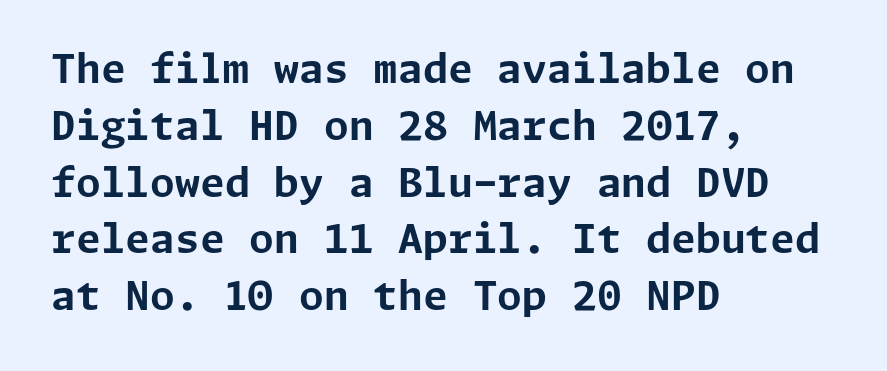
Q: Is the text bold? A: Yes.
Q: Is the text italic (slanted)? A: No, it is upright.
Q: Is the typeface a serif or a sans-serif typeface? A: Sans-serif.
Q: Is the text underlined? A: No.
Q: How is the paragraph aligned? A: Left-aligned.
Q: Is the spacing between letters normal or unusually wide? A: Normal.
Q: Is the spacing between lines tight, normal or loose? A: Normal.
Q: Width (condensed, normal, or wide)? A: Normal.
Q: Stroke contrast? A: Low.
Q: x-height? A: Medium.
